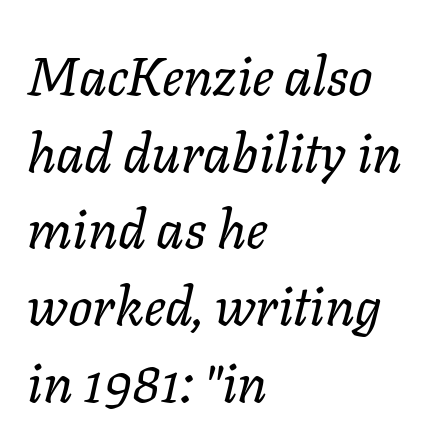
The image shows 54 px regular-weight type, italic (leaning right); set left-aligned, normal line spacing (1.42x), normal letter spacing, not underlined; low stroke contrast and a medium x-height.
